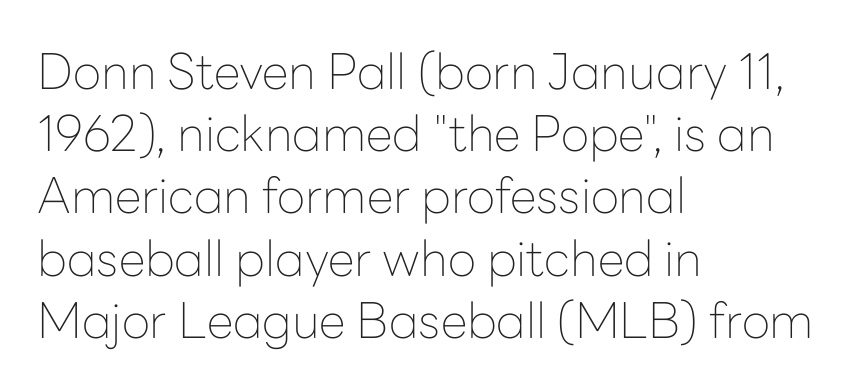
Think of a printed novel: that variable character pitch is what you see here. Letters have the restrained weight of plain body copy at most. Plain, unruled lines of type. Notice how descenders clear the ascenders below comfortably — that's standard leading. Posture: straight, roman, zero tilt.
